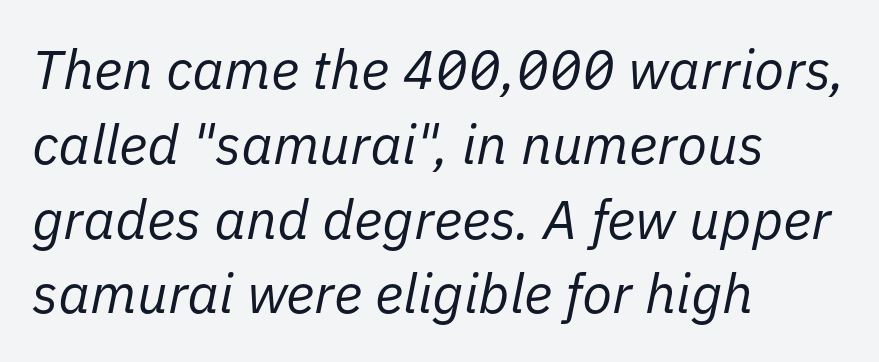
{"italic": "yes", "lean": "right", "slant_degrees": 11, "bold": "no", "weight": "regular", "width": "normal", "stroke_contrast": "low", "x_height": "medium", "monospaced": "no", "underline": "no", "align": "left", "line_spacing": "normal", "line_spacing_ratio": 1.36, "letter_spacing": "normal", "letter_spacing_em": 0.0, "glyph_px": 55}
